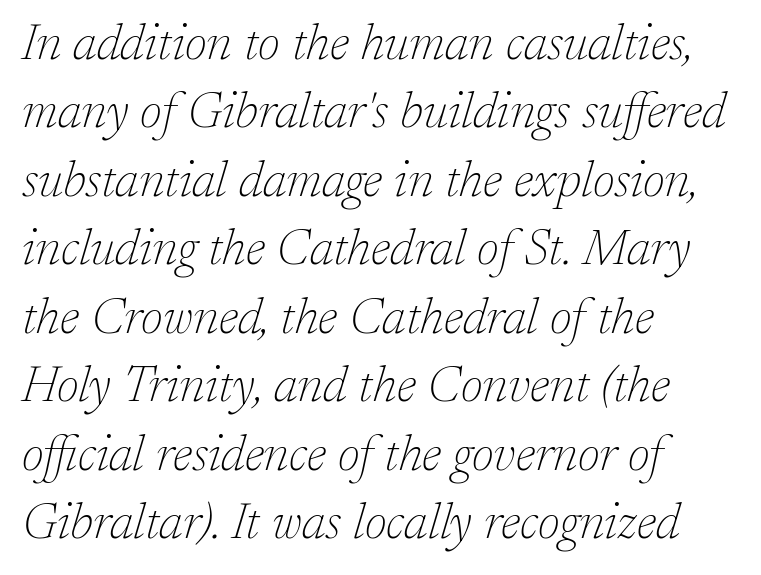
{"serif": "yes", "italic": "yes", "lean": "right", "slant_degrees": 17, "bold": "no", "weight": "thin", "width": "normal", "stroke_contrast": "low", "x_height": "medium", "monospaced": "no", "underline": "no", "align": "left", "line_spacing": "normal", "line_spacing_ratio": 1.37, "letter_spacing": "normal", "letter_spacing_em": 0.0, "glyph_px": 50}
